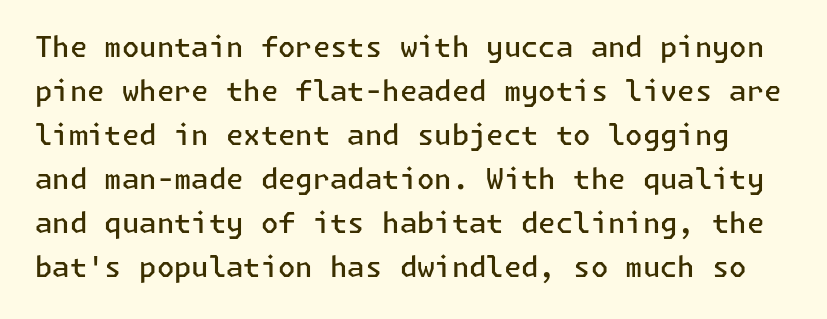
Q: Is the text bold? A: Semi-bold.
Q: Is the text italic (slanted)? A: No, it is upright.
Q: Is the typeface a serif or a sans-serif typeface? A: Sans-serif.
Q: Is the text underlined? A: No.
Q: Is the spacing between letters normal or unusually wide? A: Normal.
Q: Is the spacing between lines tight, normal or loose? A: Normal.
Q: Width (condensed, normal, or wide)? A: Normal.
Q: Stroke contrast? A: Low.
Q: x-height? A: Medium.
